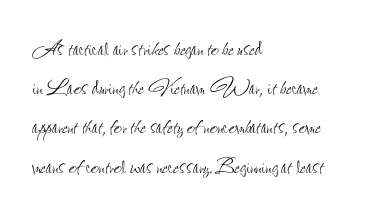
Between one letter and the next there's only the usual sliver of space. These lines are set flush left with a ragged right edge. Bare-footed words on every line. Is the stroke heavy? The answer is a plain regular-or-lighter. Do the characters align in a grid? No, the font is proportional.
